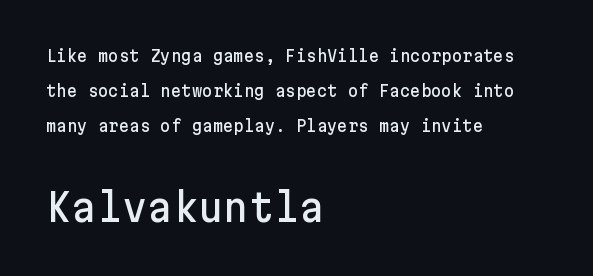
The image shows 39 px sans-serif type, upright; set left-aligned, loose line spacing (2.2x), normal letter spacing, not underlined; the second (bottom) block is 2.44x larger; low stroke contrast and a medium x-height.
